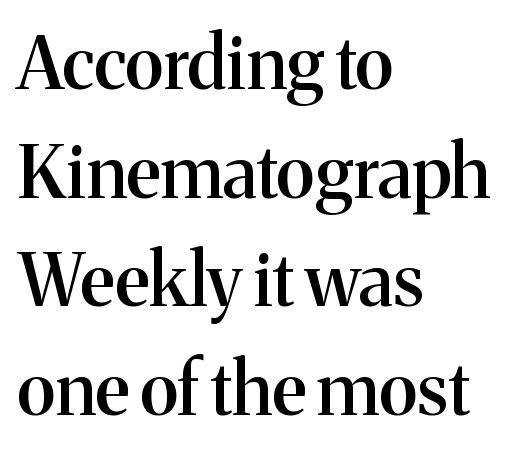
Q: Is the text bold? A: Semi-bold.
Q: Is the text italic (slanted)? A: No, it is upright.
Q: Is the typeface a serif or a sans-serif typeface? A: Serif.
Q: Is the text underlined? A: No.
Q: How is the paragraph aligned? A: Left-aligned.
Q: Is the spacing between letters normal or unusually wide? A: Normal.
Q: Is the spacing between lines tight, normal or loose? A: Normal.
Q: Width (condensed, normal, or wide)? A: Normal.
Q: Stroke contrast? A: Medium.
Q: x-height? A: Medium.
Q: Monospaced? A: No.
